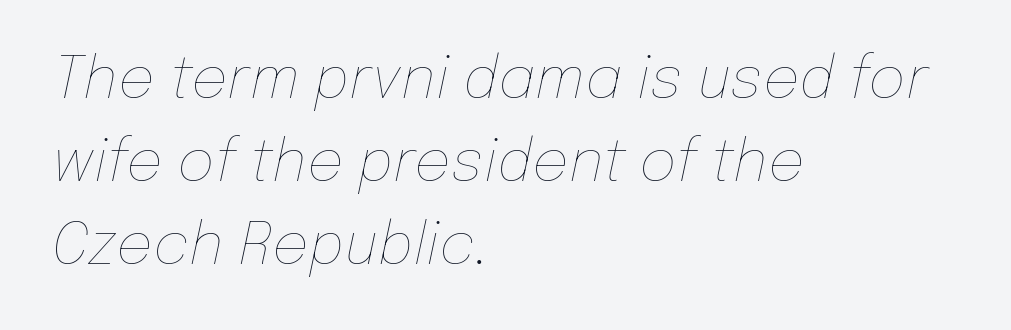
{"italic": "yes", "lean": "right", "slant_degrees": 12, "bold": "no", "weight": "thin", "width": "normal", "stroke_contrast": "low", "x_height": "medium", "monospaced": "no", "underline": "no", "align": "left", "line_spacing": "normal", "line_spacing_ratio": 1.43, "letter_spacing": "normal", "letter_spacing_em": 0.0, "glyph_px": 58}
